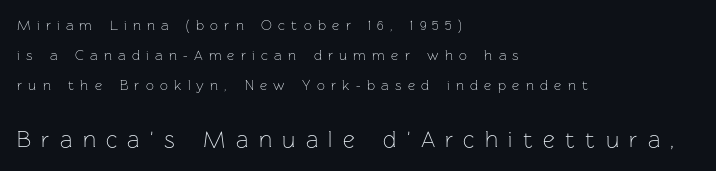
No heavy texture on the line: the type isn't bold. Does the leading feel generous? Absolutely, it's lavish. Posture: vertical. The more generous point size was reserved for the lower chunk. This rendering widens character spacing well past its baseline value.
